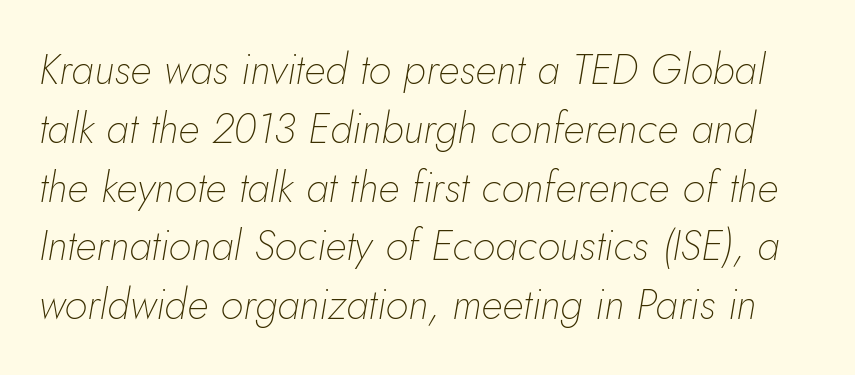
{"italic": "yes", "lean": "right", "slant_degrees": 5, "bold": "no", "weight": "thin", "width": "normal", "stroke_contrast": "low", "x_height": "small", "monospaced": "no", "underline": "no", "line_spacing": "normal", "line_spacing_ratio": 1.4, "letter_spacing": "normal", "letter_spacing_em": 0.0, "glyph_px": 42}
